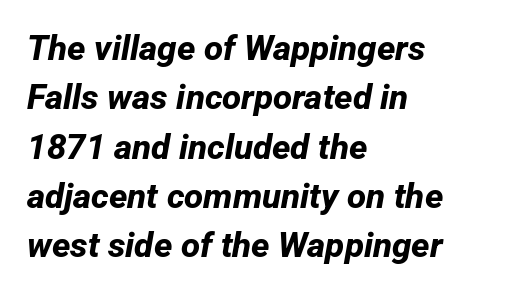
The lines sit at an ordinary, default distance from one another. The setting favours the left margin, as ordinary paragraphs usually do. Regarding serifs, this sample does without them. Letters rest on an invisible, unmarked baseline. Proportional: the letters do not fall into vertical columns. Emphasis by weight is at full strength: bold.
